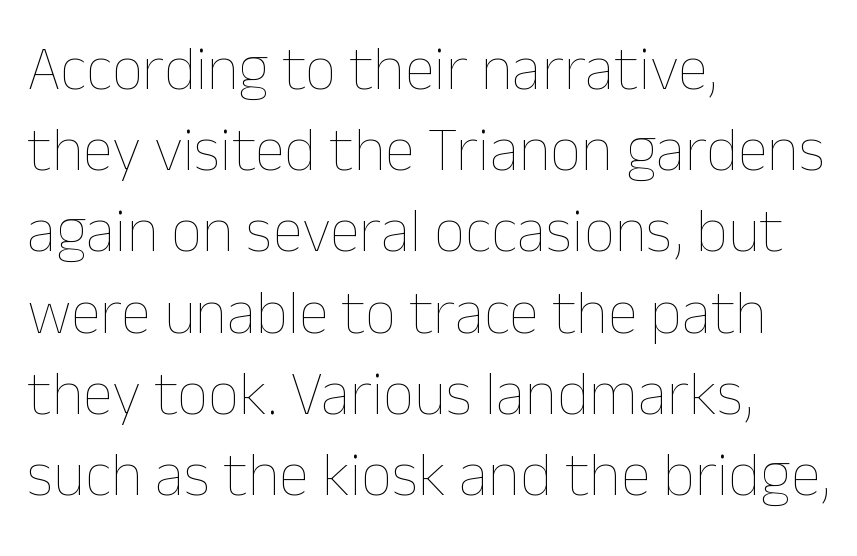
The image shows 62 px thin type, upright; set left-aligned, normal line spacing (1.31x), normal letter spacing, not underlined; low stroke contrast and a medium x-height.
